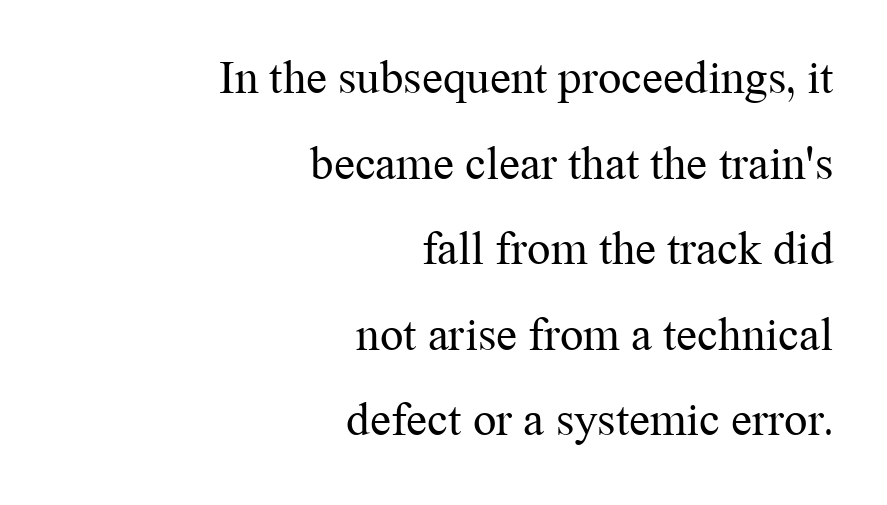
Q: Is the text bold? A: No.
Q: Is the text italic (slanted)? A: No, it is upright.
Q: Is the typeface a serif or a sans-serif typeface? A: Serif.
Q: Is the text underlined? A: No.
Q: How is the paragraph aligned? A: Right-aligned.
Q: Is the spacing between letters normal or unusually wide? A: Normal.
Q: Width (condensed, normal, or wide)? A: Normal.
Q: Stroke contrast? A: Medium.
Q: x-height? A: Medium.
Q: Monospaced? A: No.
